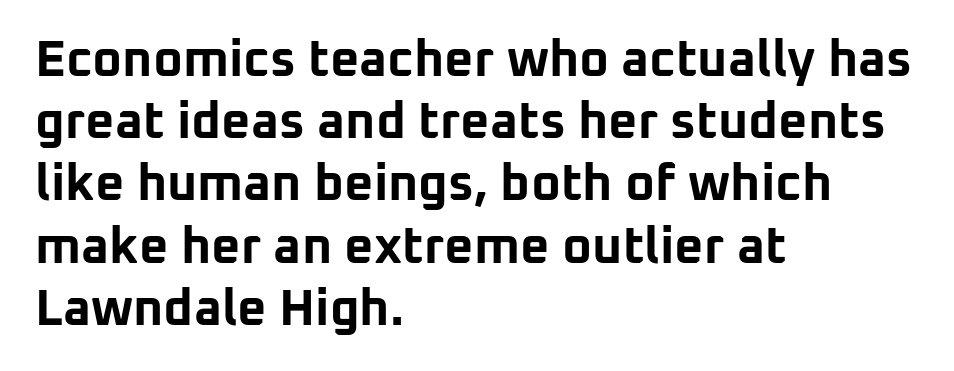
The image shows 51 px bold sans-serif type, upright; set left-aligned, line spacing 1.22x, normal letter spacing, not underlined; low stroke contrast and a medium x-height.
